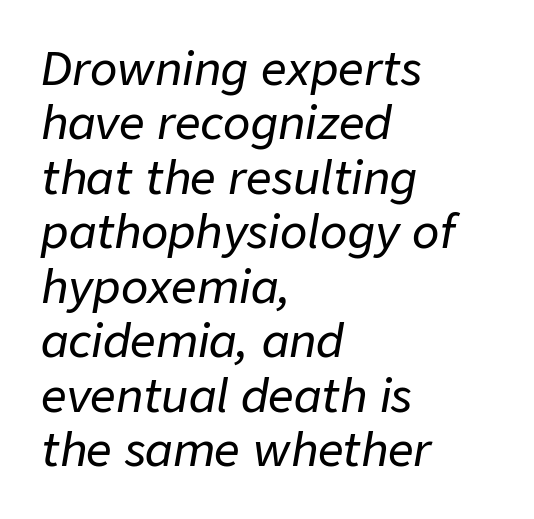
{"italic": "yes", "lean": "right", "slant_degrees": 9, "width": "normal", "stroke_contrast": "low", "x_height": "medium", "monospaced": "no", "underline": "no", "align": "left", "line_spacing_ratio": 1.21, "letter_spacing": "normal", "letter_spacing_em": 0.0, "glyph_px": 45}
